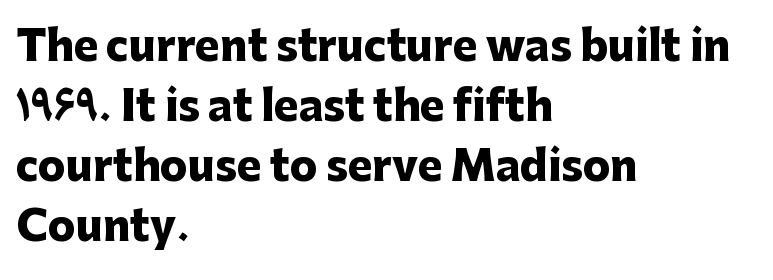
Q: Is the text bold? A: Yes.
Q: Is the text italic (slanted)? A: No, it is upright.
Q: Is the typeface a serif or a sans-serif typeface? A: Sans-serif.
Q: Is the text underlined? A: No.
Q: How is the paragraph aligned? A: Left-aligned.
Q: Is the spacing between letters normal or unusually wide? A: Normal.
Q: Is the spacing between lines tight, normal or loose? A: Normal.
Q: Width (condensed, normal, or wide)? A: Normal.
Q: Stroke contrast? A: Low.
Q: x-height? A: Medium.
Q: Monospaced? A: No.
